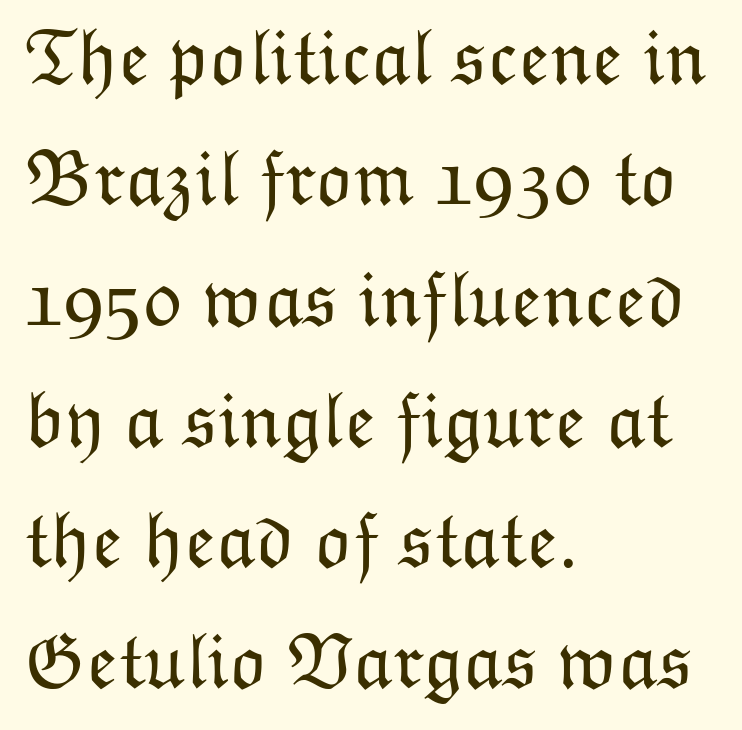
The image shows 79 px light type, upright; set left-aligned, normal line spacing (1.53x), normal letter spacing, not underlined; low stroke contrast and a medium x-height.
